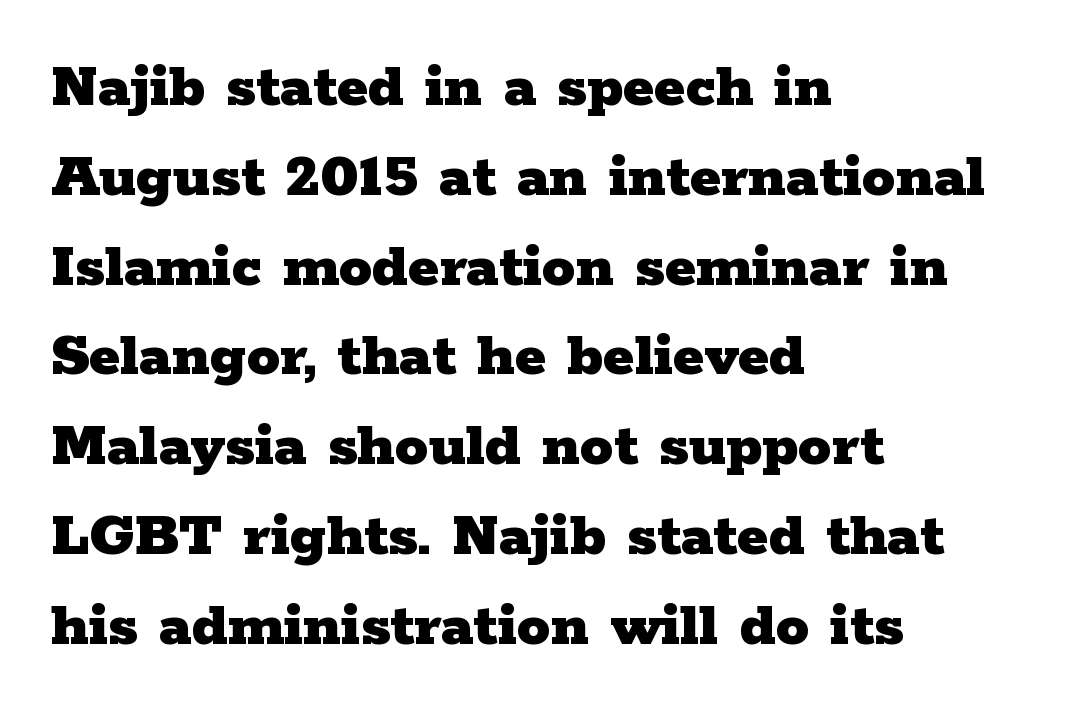
Q: Is the text bold? A: Yes.
Q: Is the text italic (slanted)? A: No, it is upright.
Q: Is the typeface a serif or a sans-serif typeface? A: Serif.
Q: Is the text underlined? A: No.
Q: How is the paragraph aligned? A: Left-aligned.
Q: Is the spacing between letters normal or unusually wide? A: Normal.
Q: Is the spacing between lines tight, normal or loose? A: Normal.
Q: Width (condensed, normal, or wide)? A: Wide.
Q: Stroke contrast? A: Low.
Q: x-height? A: Medium.
Q: Monospaced? A: No.
